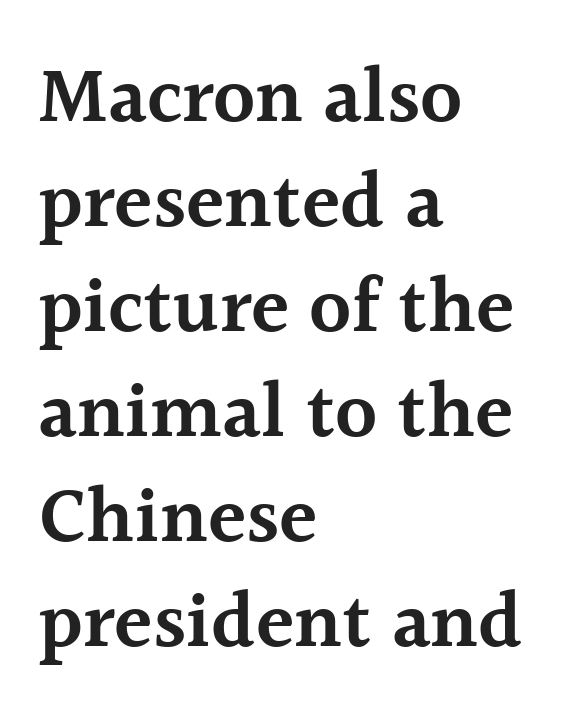
The image shows 79 px semibold serif type, upright; set left-aligned, normal line spacing (1.33x), normal letter spacing, not underlined; a medium x-height.
